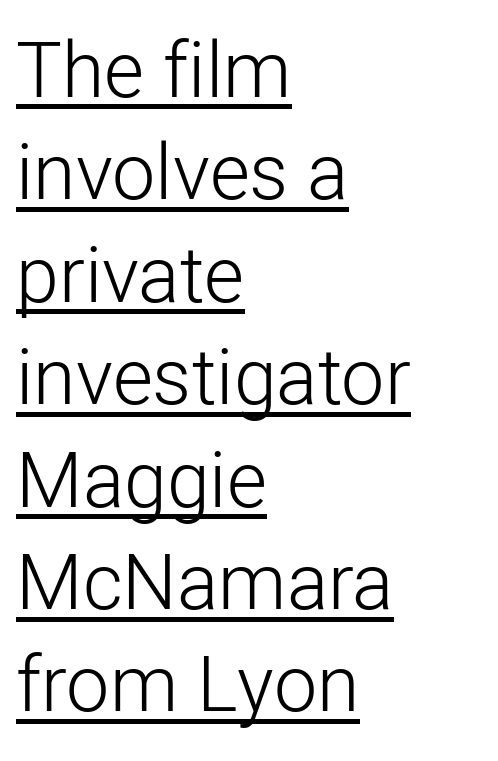
{"serif": "no", "italic": "no", "bold": "no", "weight": "light", "width": "normal", "stroke_contrast": "low", "x_height": "medium", "monospaced": "no", "underline": "yes", "align": "left", "line_spacing": "normal", "line_spacing_ratio": 1.33, "letter_spacing": "normal", "letter_spacing_em": 0.0, "glyph_px": 77}
